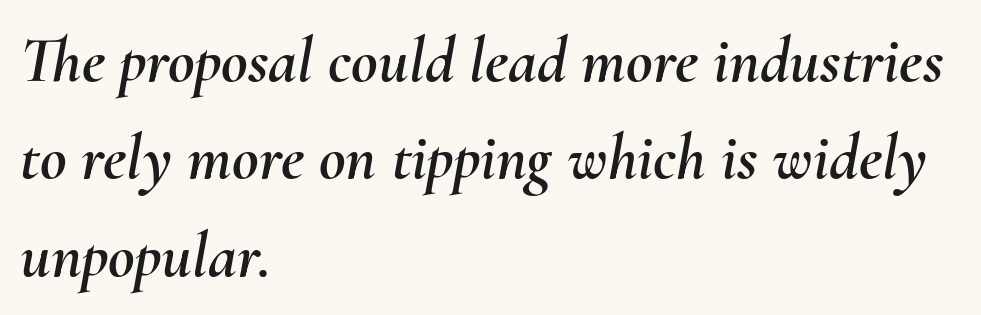
{"italic": "yes", "lean": "right", "slant_degrees": 10, "width": "normal", "stroke_contrast": "medium", "x_height": "small", "monospaced": "no", "underline": "no", "align": "left", "line_spacing": "normal", "line_spacing_ratio": 1.5, "letter_spacing": "normal", "letter_spacing_em": 0.0, "glyph_px": 65}
